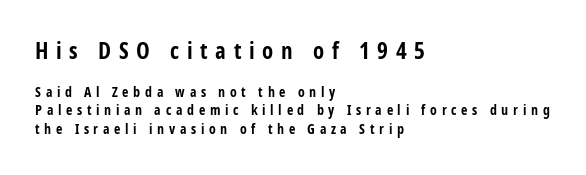
{"italic": "no", "bold": "yes", "underline": "no", "align": "left", "line_spacing": "normal", "line_spacing_ratio": 1.3, "letter_spacing": "wide", "letter_spacing_em": 0.33, "larger_block": "first", "size_ratio": 1.64, "glyph_px": 23}
